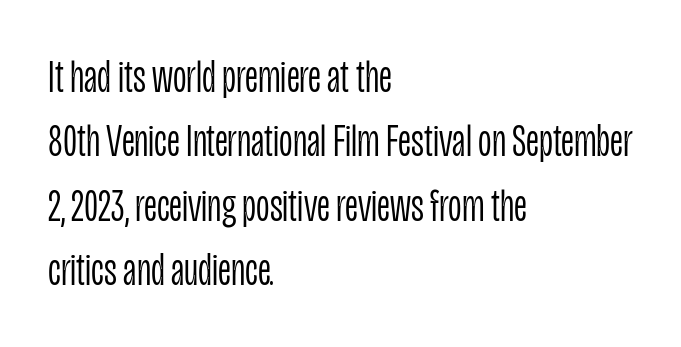
The image shows 47 px light, condensed sans-serif type, upright; set left-aligned, normal line spacing (1.37x), normal letter spacing, not underlined; low stroke contrast and a large x-height.
